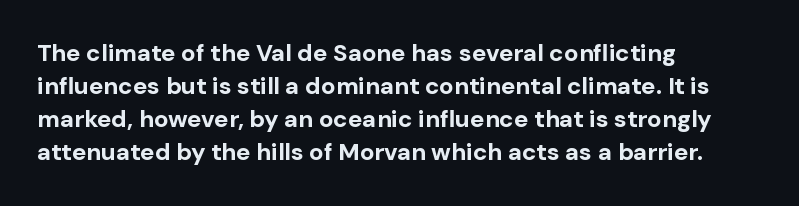
Q: Is the text bold? A: Yes.
Q: Is the text italic (slanted)? A: No, it is upright.
Q: Is the text underlined? A: No.
Q: How is the paragraph aligned? A: Left-aligned.
Q: Is the spacing between letters normal or unusually wide? A: Normal.
Q: Is the spacing between lines tight, normal or loose? A: Normal.
